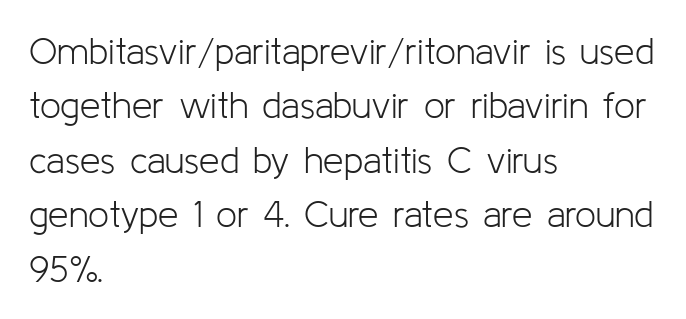
The image shows 37 px light sans-serif type, upright; set left-aligned, normal line spacing (1.47x), normal letter spacing, not underlined; low stroke contrast and a medium x-height.
